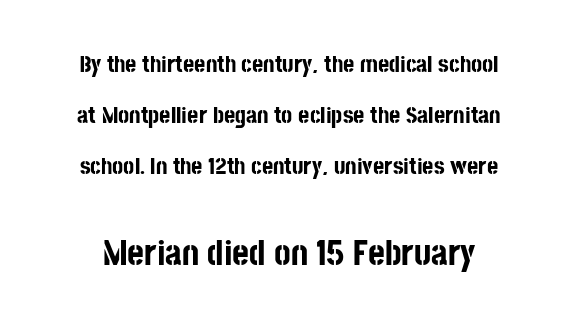
A typesetter would call this proportional, since set widths differ per character. The letters stand straight up with perfectly vertical stems. Students, note that the glyphs here touch the page at normal intervals. Size contrast runs from small at the top to large at the bottom. Quick note: underline off.
